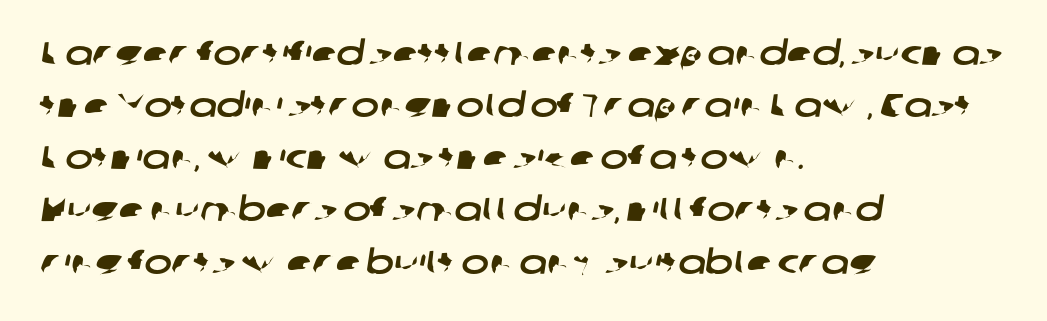
{"serif": "no", "width": "wide", "stroke_contrast": "low", "x_height": "medium", "monospaced": "no", "underline": "no", "align": "left", "line_spacing": "normal", "line_spacing_ratio": 1.58, "letter_spacing": "normal", "letter_spacing_em": 0.0, "glyph_px": 33}
